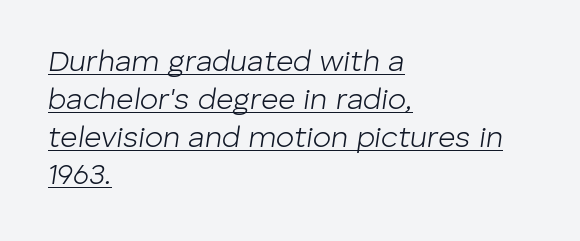
The rendering uses natural spacing where letterforms have individual widths. The rendering uses the underline text-decoration. Casual observation: everything's shoved over to the left. This rendering leaves character spacing at its baseline value. Rows of type keep a routine distance in the vertical direction. The text carries the slant typical of an italic or oblique font.
